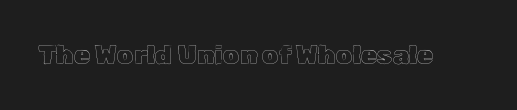
The image shows 26 px text type, upright; set normal letter spacing, not underlined.
